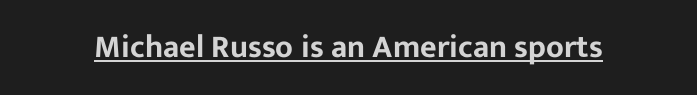
Q: Is the text italic (slanted)? A: No, it is upright.
Q: Is the typeface a serif or a sans-serif typeface? A: Sans-serif.
Q: Is the text underlined? A: Yes.
Q: Is the spacing between letters normal or unusually wide? A: Normal.
Q: Width (condensed, normal, or wide)? A: Normal.
Q: Stroke contrast? A: Low.
Q: x-height? A: Medium.
Q: Monospaced? A: No.
